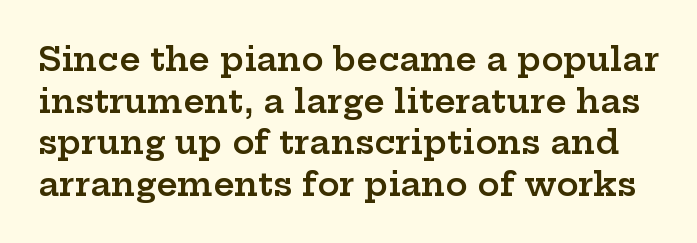
The image shows 33 px semibold, wide serif type, upright; set normal line spacing (1.26x), normal letter spacing, not underlined; low stroke contrast and a medium x-height.
